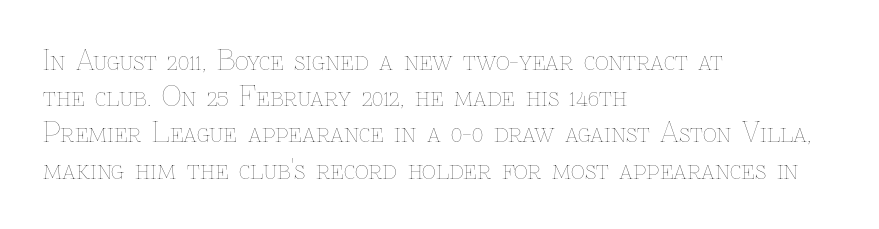
The strokes carry an ordinary text weight at most. Teacher's note: observe the even left margin — that is flush-left alignment. The lines sit at an ordinary, default distance from one another. Does extra space separate the letters? No, they use regular spacing. Posture: vertical. The specimen omits any rule beneath the text block's lines.
